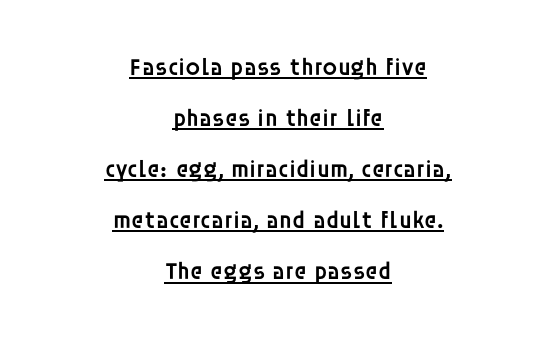
The face used here is a semibold: visibly heavier than regular, lighter than bold. Alignment: centered. Reading down the column, the eye jumps a long way to each next line. The type sits square on the baseline with zero lean.
